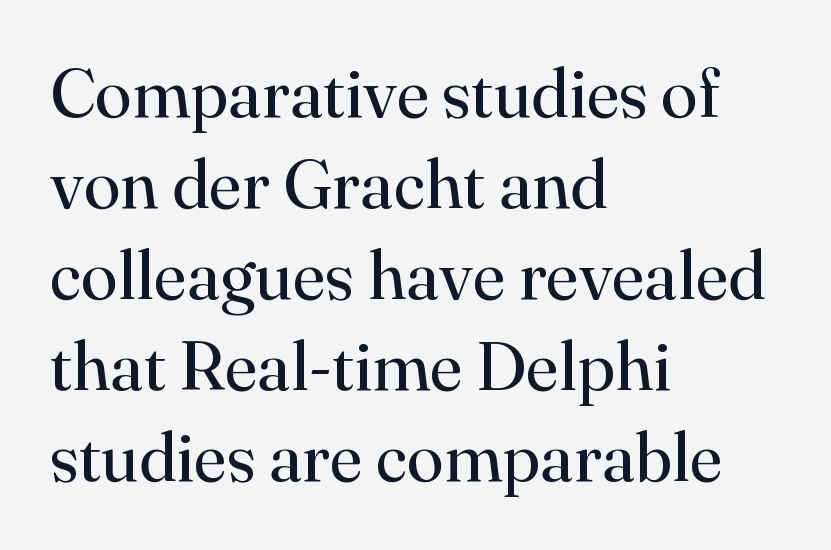
The image shows 68 px regular-weight serif type, upright; set left-aligned, normal line spacing (1.34x), normal letter spacing, not underlined; high stroke contrast and a small x-height.
